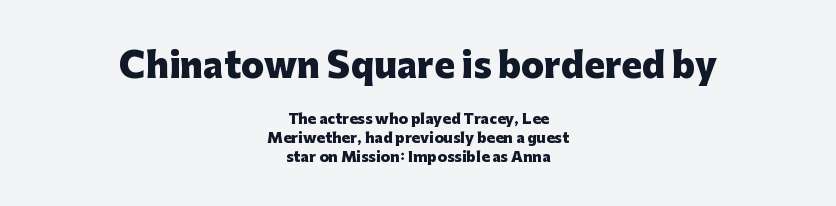
The image shows 34 px heavy sans-serif type, upright; set centered, normal line spacing (1.33x), normal letter spacing, not underlined; the first (top) block is 2.43x larger; low stroke contrast and a medium x-height.
